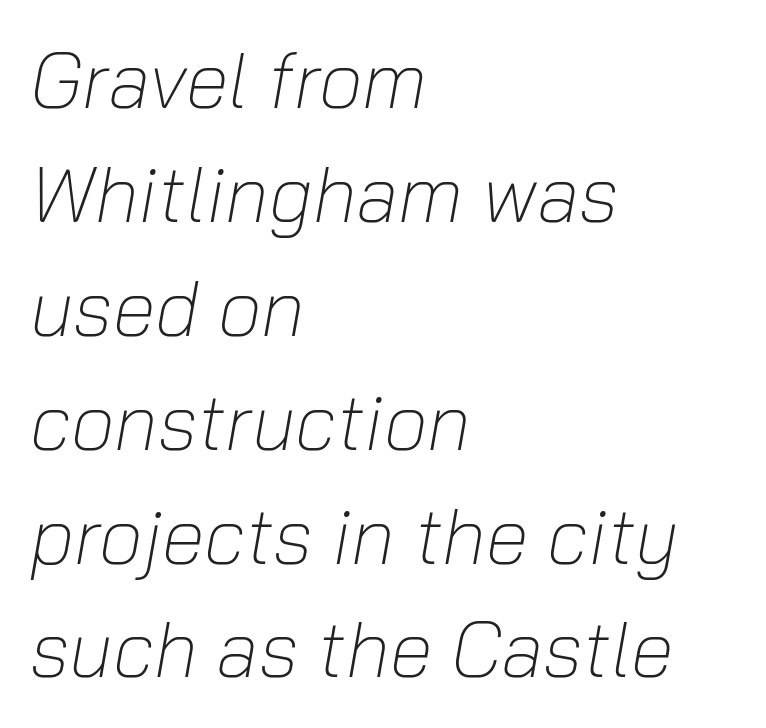
Q: Is the text bold? A: No.
Q: Is the text italic (slanted)? A: Yes, it leans right by about 10 degrees.
Q: Is the text underlined? A: No.
Q: How is the paragraph aligned? A: Left-aligned.
Q: Is the spacing between letters normal or unusually wide? A: Normal.
Q: Is the spacing between lines tight, normal or loose? A: Normal.
Q: Width (condensed, normal, or wide)? A: Normal.
Q: Stroke contrast? A: Low.
Q: x-height? A: Medium.
Q: Monospaced? A: No.
